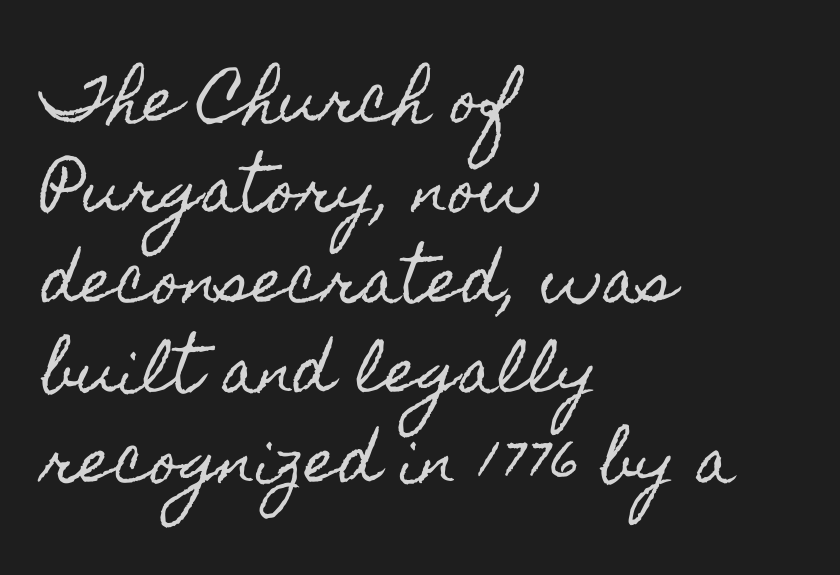
Q: Is the text italic (slanted)? A: Yes.
Q: Is the text underlined? A: No.
Q: How is the paragraph aligned? A: Left-aligned.
Q: Is the spacing between letters normal or unusually wide? A: Normal.
Q: Is the spacing between lines tight, normal or loose? A: Normal.
Q: Width (condensed, normal, or wide)? A: Condensed.
Q: x-height? A: Small.
Q: Monospaced? A: No.
